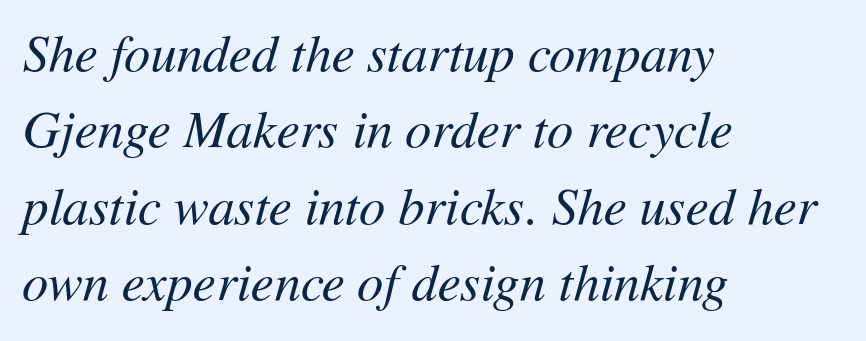
Think of a printed novel: that variable character pitch is what you see here. The paragraph has a hard left edge and a soft right edge. If you measured baseline to baseline, you'd find a middling distance. No word sits above an underline.
